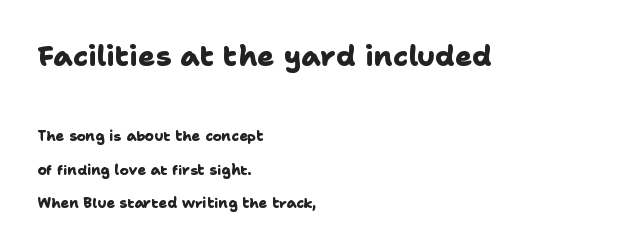
Q: Is the text bold? A: Yes.
Q: Is the typeface a serif or a sans-serif typeface? A: Sans-serif.
Q: Is the text underlined? A: No.
Q: How is the paragraph aligned? A: Left-aligned.
Q: Is the spacing between letters normal or unusually wide? A: Normal.
Q: Is the spacing between lines tight, normal or loose? A: Loose.
Q: Which block of text is set in a larger size, the first (top) or the second (bottom)? A: The first (top) one.
Q: Width (condensed, normal, or wide)? A: Normal.
Q: Stroke contrast? A: Low.
Q: x-height? A: Medium.
Q: Monospaced? A: No.
